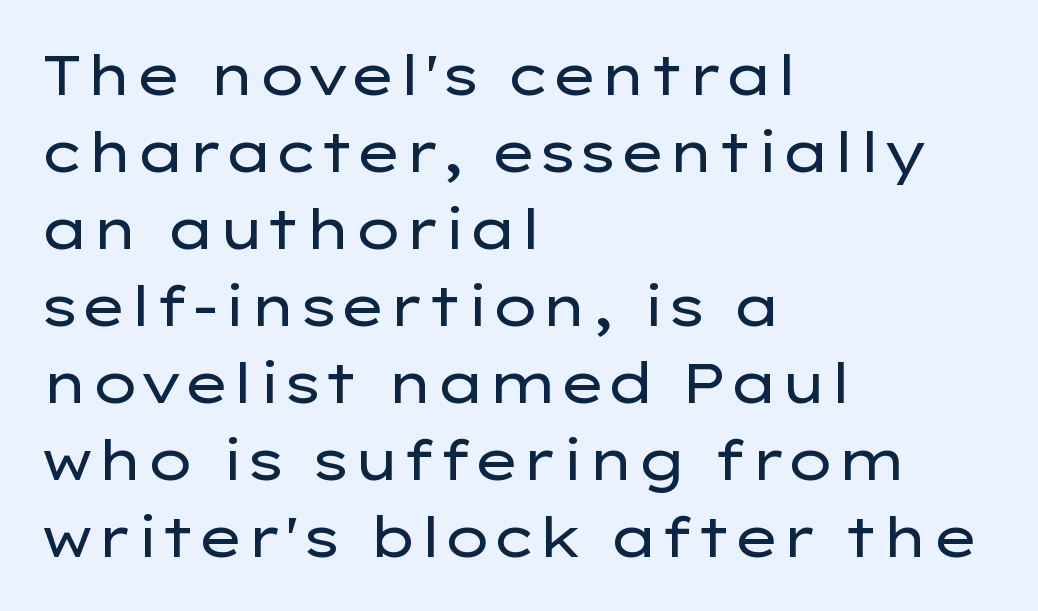
The image shows 55 px regular-weight, wide sans-serif type, upright; set left-aligned, normal line spacing (1.4x), normal letter spacing, not underlined; low stroke contrast and a medium x-height.
